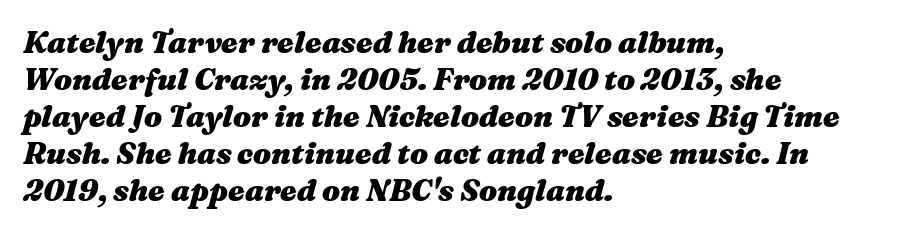
{"italic": "yes", "lean": "right", "slant_degrees": 16, "bold": "yes", "weight": "heavy", "width": "wide", "stroke_contrast": "medium", "x_height": "medium", "monospaced": "no", "underline": "no", "align": "left", "line_spacing_ratio": 1.23, "letter_spacing": "normal", "letter_spacing_em": 0.0, "glyph_px": 30}
